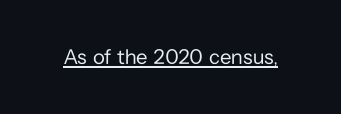
The image shows 21 px text type, upright; set normal letter spacing, underlined.
